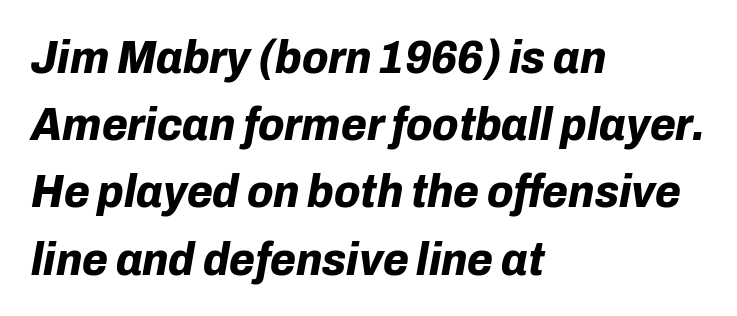
Q: Is the text bold? A: Yes.
Q: Is the text italic (slanted)? A: Yes, it leans right by about 10 degrees.
Q: Is the text underlined? A: No.
Q: How is the paragraph aligned? A: Left-aligned.
Q: Is the spacing between letters normal or unusually wide? A: Normal.
Q: Is the spacing between lines tight, normal or loose? A: Normal.
Q: Width (condensed, normal, or wide)? A: Normal.
Q: Stroke contrast? A: Low.
Q: x-height? A: Medium.
Q: Monospaced? A: No.
